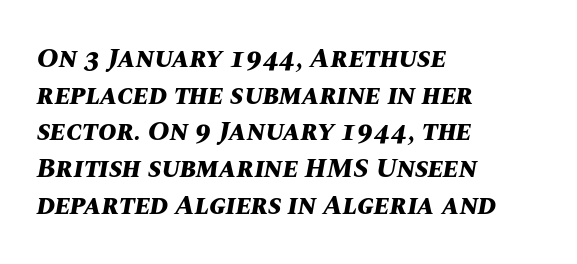
Bold? Absolutely — the strokes are thick and heavy. A classic flush-left, rag-right setting is used for this passage. Only glyphs here, with clear space below each row. Note the varied advance widths — an 'i' is clearly narrower than an 'm'. A typesetter would mark this as italic. The face used here is rendered with its standard letterfit.
